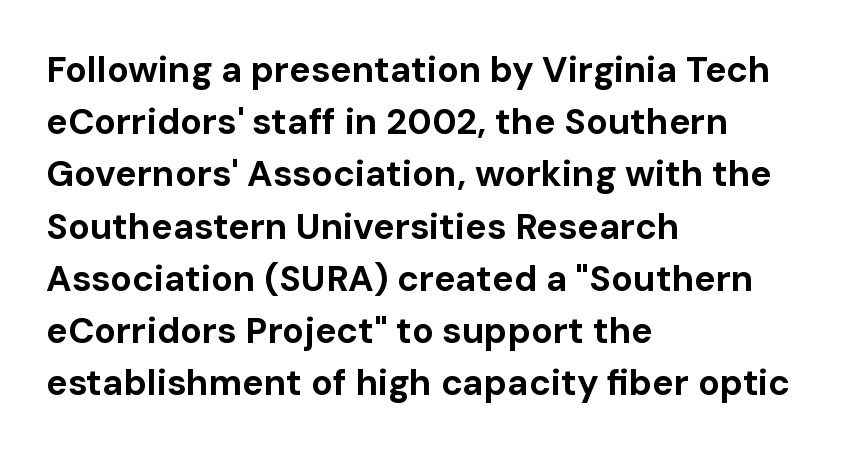
Does the weight exceed regular? Yes, all the way to bold. You could not count columns in this text — the font is proportionally spaced. A roman cut, with each character standing at attention. In terms of letterform style, serifs are entirely absent. A classic flush-left, rag-right setting is used for this passage. Underlining? Definitely not there.
